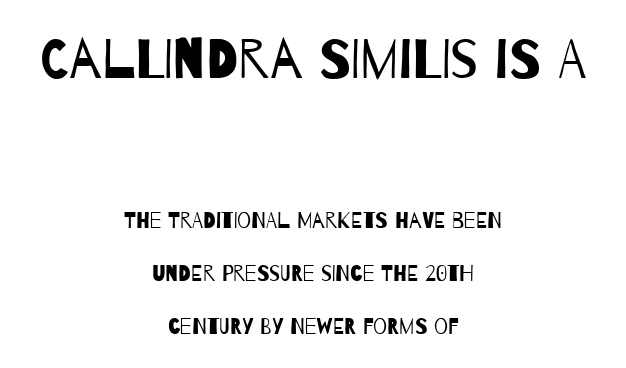
The image shows 56 px regular-weight, condensed sans-serif type; set centered, loose line spacing (2.41x), normal letter spacing, not underlined; the first (top) block is 2.55x larger; low stroke contrast and a large x-height.
